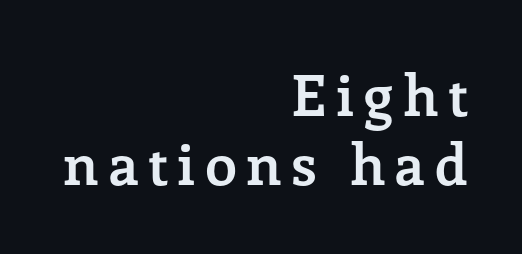
Q: Is the text bold? A: Yes.
Q: Is the text italic (slanted)? A: No, it is upright.
Q: Is the typeface a serif or a sans-serif typeface? A: Serif.
Q: Is the text underlined? A: No.
Q: How is the paragraph aligned? A: Right-aligned.
Q: Width (condensed, normal, or wide)? A: Normal.
Q: Stroke contrast? A: Low.
Q: x-height? A: Medium.
Q: Monospaced? A: No.
